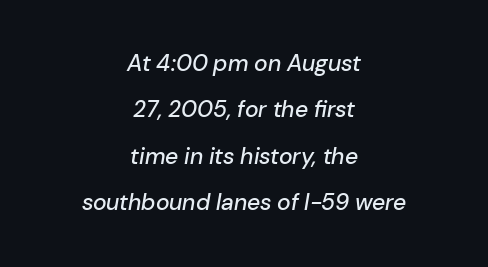
The image shows 23 px text type, italic (leaning right); set centered, loose line spacing (2.02x), normal letter spacing, not underlined.
